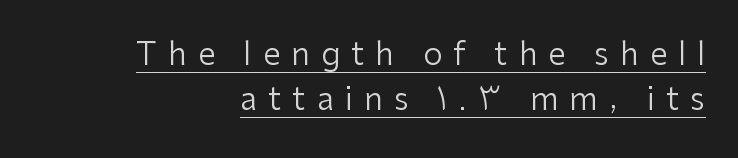
{"serif": "no", "italic": "no", "bold": "no", "weight": "regular", "width": "normal", "stroke_contrast": "low", "x_height": "medium", "monospaced": "no", "underline": "yes", "align": "right", "line_spacing": "normal", "line_spacing_ratio": 1.45, "letter_spacing": "wide", "letter_spacing_em": 0.36, "glyph_px": 31}
